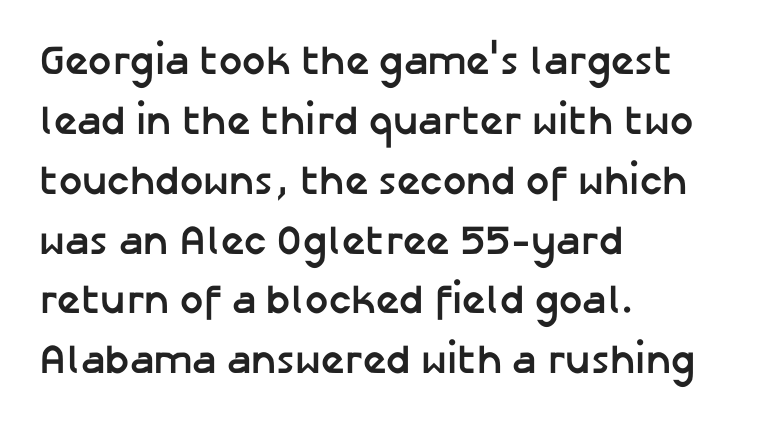
Glyph-to-glyph distance matches everyday printed text. This sample keeps an unexceptional amount of space between lines. The letters stand upright; this is a roman face. Caption: bold face, heavy strokes.
